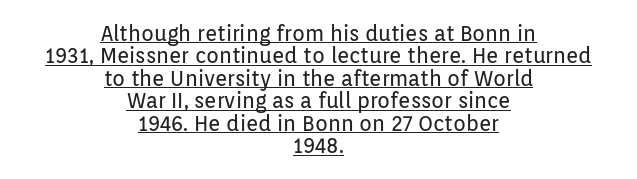
{"italic": "no", "bold": "no", "underline": "yes", "align": "center", "line_spacing": "tight", "line_spacing_ratio": 1.07, "letter_spacing": "normal", "letter_spacing_em": 0.0, "glyph_px": 21}
